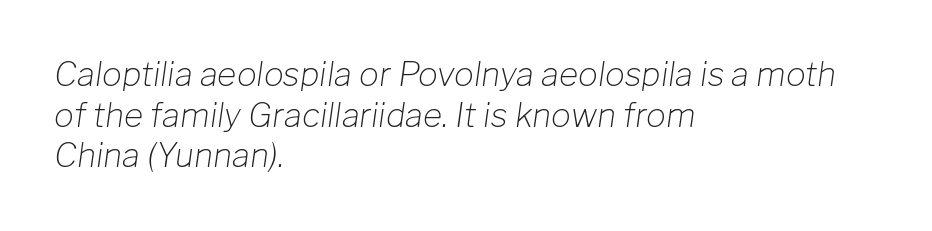
Each letter keeps its own natural width here, so spacing adapts to shape. When letters slant like this, we call the style italic. No word sits above an underline. No letter is thick-stroked: the sample isn't bold.
